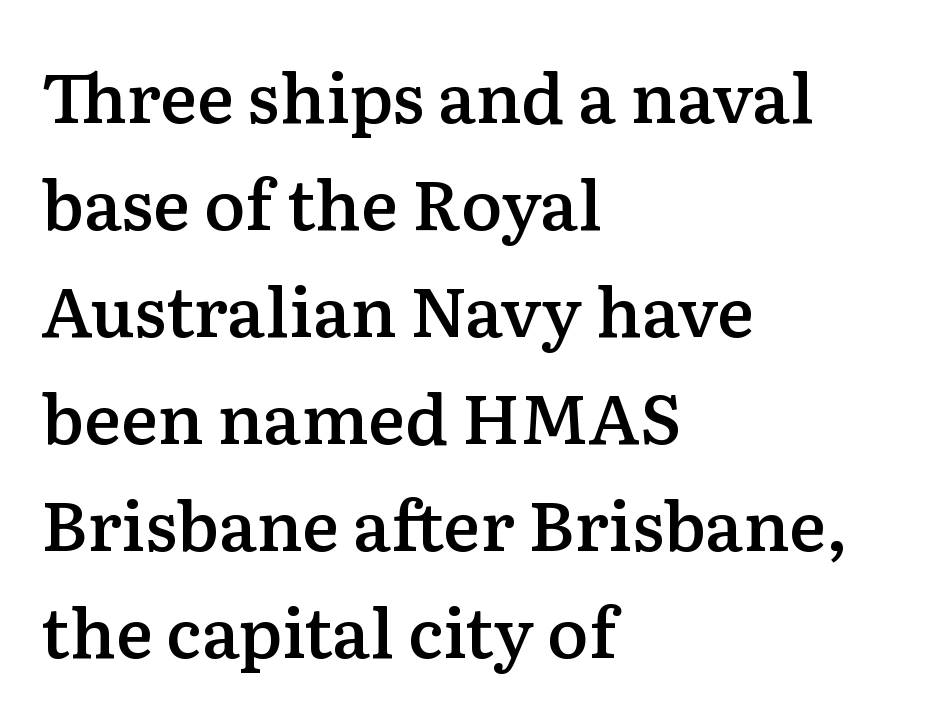
Q: Is the text bold? A: Semi-bold.
Q: Is the text italic (slanted)? A: No, it is upright.
Q: Is the typeface a serif or a sans-serif typeface? A: Serif.
Q: Is the text underlined? A: No.
Q: How is the paragraph aligned? A: Left-aligned.
Q: Is the spacing between letters normal or unusually wide? A: Normal.
Q: Is the spacing between lines tight, normal or loose? A: Normal.
Q: Width (condensed, normal, or wide)? A: Normal.
Q: Stroke contrast? A: Low.
Q: x-height? A: Medium.
Q: Monospaced? A: No.
